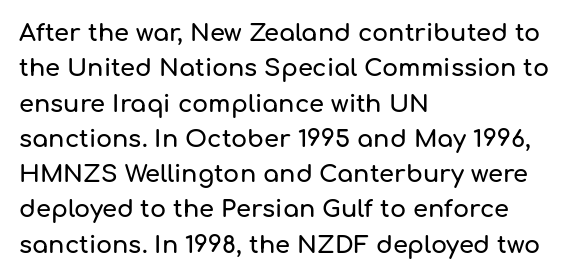
{"italic": "no", "underline": "no", "align": "left", "line_spacing": "normal", "line_spacing_ratio": 1.47, "letter_spacing": "normal", "letter_spacing_em": 0.0, "glyph_px": 24}
